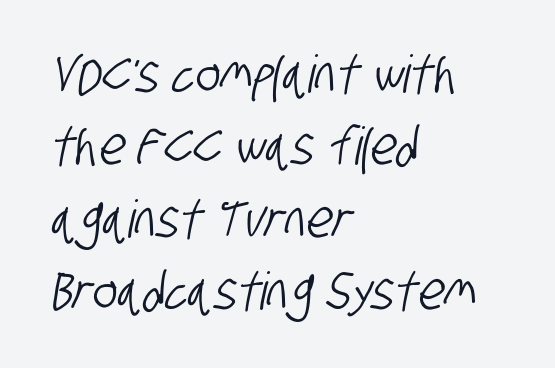
Q: Is the typeface a serif or a sans-serif typeface? A: Sans-serif.
Q: Is the text underlined? A: No.
Q: How is the paragraph aligned? A: Left-aligned.
Q: Is the spacing between letters normal or unusually wide? A: Normal.
Q: Is the spacing between lines tight, normal or loose? A: Normal.
Q: Width (condensed, normal, or wide)? A: Condensed.
Q: Stroke contrast? A: Low.
Q: x-height? A: Large.
Q: Monospaced? A: No.
